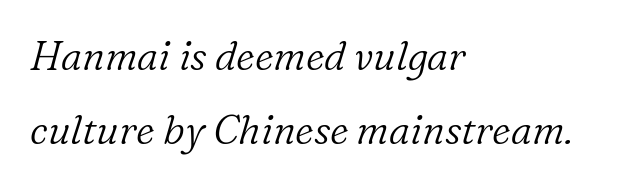
{"serif": "yes", "italic": "yes", "lean": "right", "slant_degrees": 16, "bold": "no", "weight": "light", "width": "normal", "stroke_contrast": "low", "x_height": "medium", "monospaced": "no", "underline": "no", "align": "left", "line_spacing_ratio": 1.85, "letter_spacing": "normal", "letter_spacing_em": 0.0, "glyph_px": 40}
